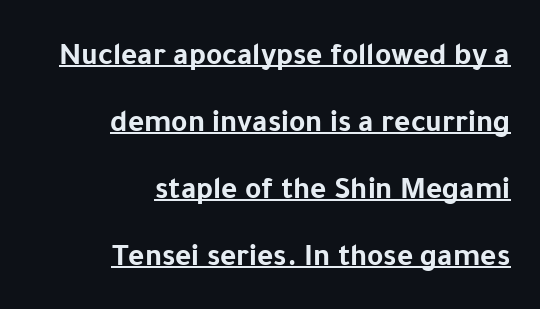
The image shows 31 px bold sans-serif type, upright; set right-aligned, loose line spacing (2.16x), normal letter spacing, underlined; low stroke contrast and a medium x-height.
